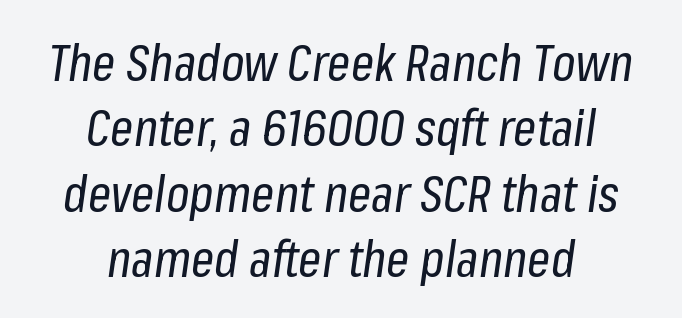
The image shows 51 px regular-weight, condensed type, italic (leaning right); set centered, normal line spacing (1.28x), normal letter spacing, not underlined; low stroke contrast and a medium x-height.
